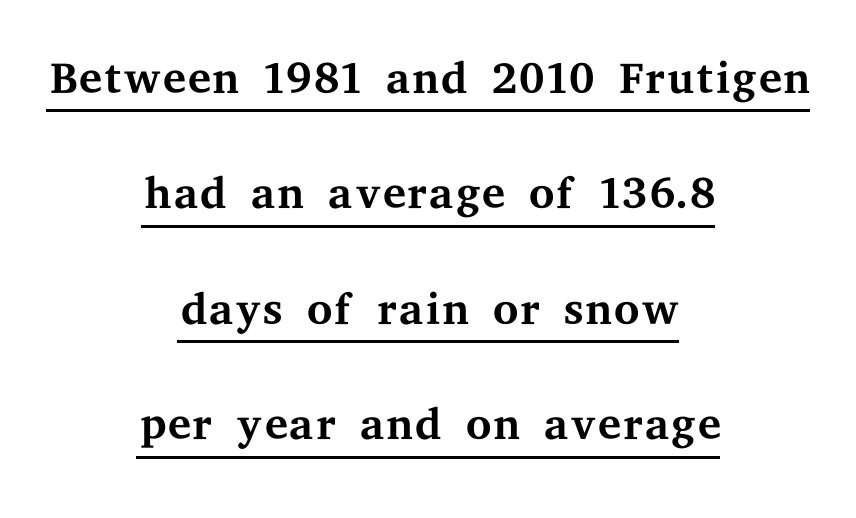
Q: Is the text bold? A: No.
Q: Is the text italic (slanted)? A: No, it is upright.
Q: Is the typeface a serif or a sans-serif typeface? A: Serif.
Q: Is the text underlined? A: Yes.
Q: How is the paragraph aligned? A: Centered.
Q: Is the spacing between letters normal or unusually wide? A: Normal.
Q: Width (condensed, normal, or wide)? A: Wide.
Q: Stroke contrast? A: Medium.
Q: x-height? A: Medium.
Q: Monospaced? A: No.
